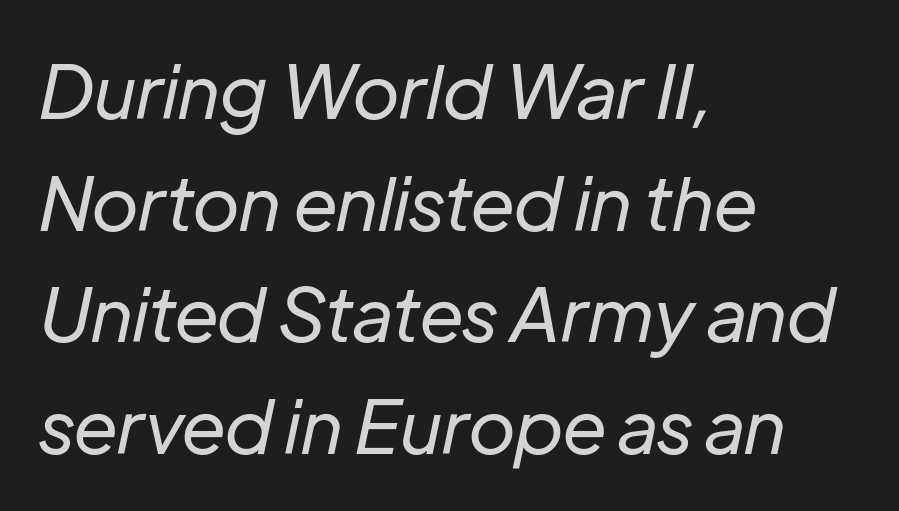
The image shows 74 px regular-weight type, italic (leaning right); set left-aligned, normal line spacing (1.51x), normal letter spacing, not underlined; low stroke contrast and a medium x-height.
